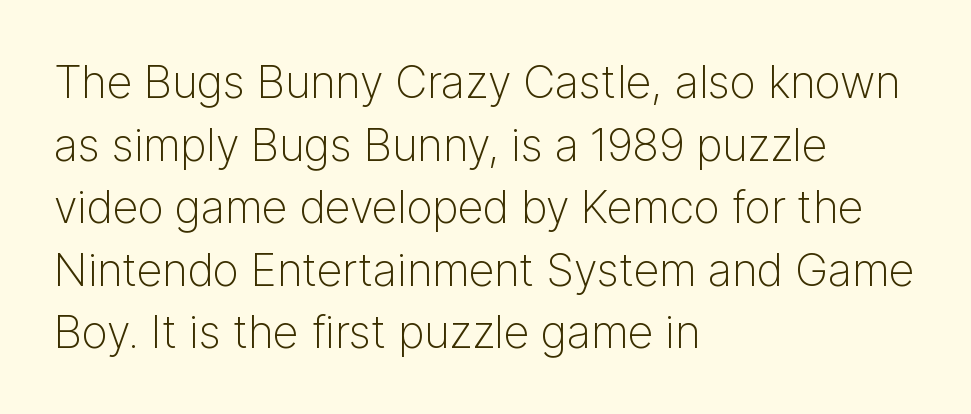
The image shows 45 px light sans-serif type, upright; set left-aligned, normal line spacing (1.39x), normal letter spacing, not underlined; low stroke contrast and a medium x-height.
